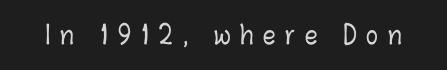
Q: Is the text italic (slanted)? A: No, it is upright.
Q: Is the text underlined? A: No.
Q: Is the spacing between letters normal or unusually wide? A: Unusually wide.
